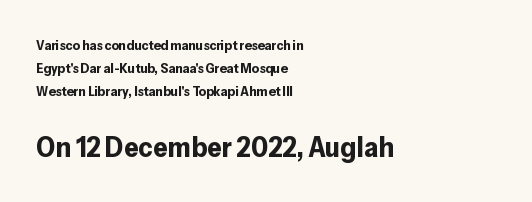
Font category for this specimen: sans-serif. Each letter keeps its own natural width here, so spacing adapts to shape. No extra tracking has been applied to these lines. As a designer I'd log this as weight 700, bold. Block two is the big one; block one sits smaller above it.
